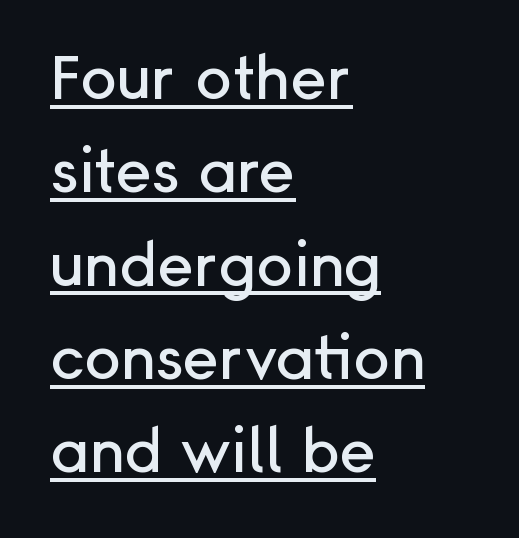
Underline: present. Tracking value appears to be zero — textbook default spacing. Varying glyph widths throughout — classic text-font behaviour. Observe the absence of serifs on each vertical stroke in this sample.
